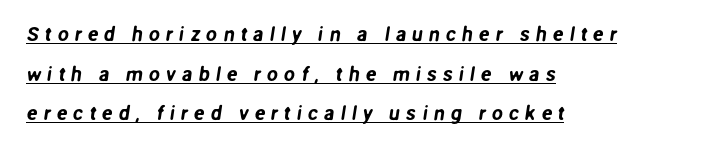
{"underline": "yes", "align": "left", "line_spacing": "loose", "line_spacing_ratio": 1.98, "letter_spacing": "wide", "letter_spacing_em": 0.29, "glyph_px": 20}
